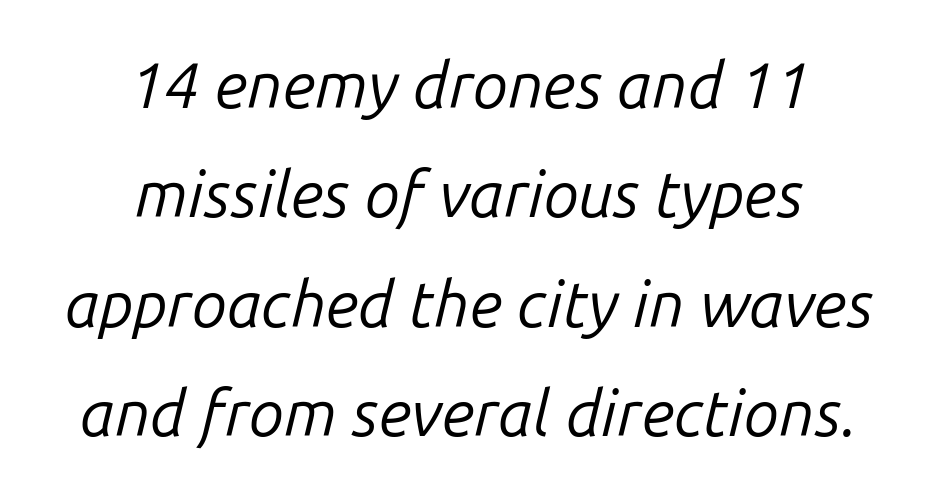
Q: Is the text bold? A: No.
Q: Is the text italic (slanted)? A: Yes, it leans right by about 14 degrees.
Q: Is the text underlined? A: No.
Q: How is the paragraph aligned? A: Centered.
Q: Is the spacing between letters normal or unusually wide? A: Normal.
Q: Width (condensed, normal, or wide)? A: Normal.
Q: Stroke contrast? A: Low.
Q: x-height? A: Medium.
Q: Monospaced? A: No.
